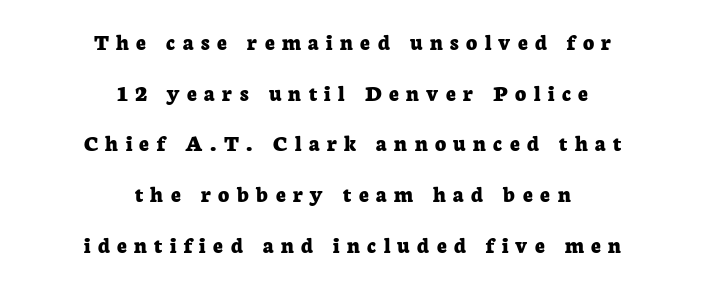
The image shows 24 px bold type, upright; set centered, loose line spacing (2.11x), unusually wide letter spacing (+0.31 em), not underlined.
